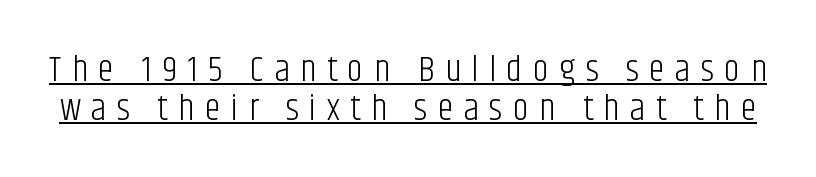
The image shows 36 px light, condensed sans-serif type, upright; set tight line spacing (1.08x), unusually wide letter spacing (+0.29 em), underlined; low stroke contrast and a large x-height.
